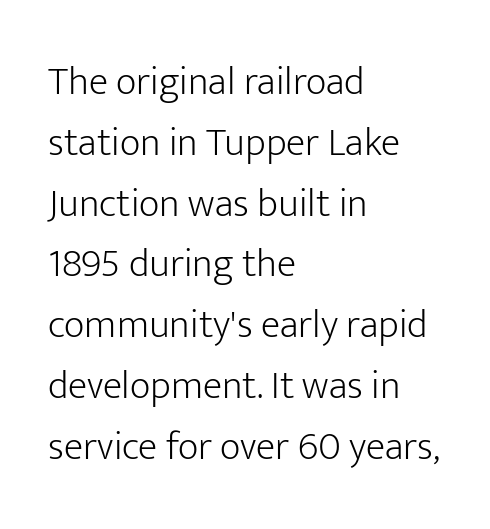
The image shows 40 px light sans-serif type, upright; set left-aligned, normal line spacing (1.52x), normal letter spacing, not underlined; low stroke contrast and a medium x-height.
